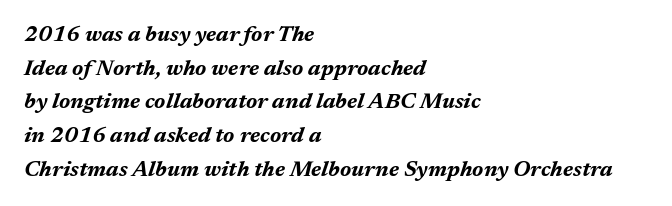
Q: Is the text bold? A: Yes.
Q: Is the text italic (slanted)? A: Yes, it leans right by about 17 degrees.
Q: Is the text underlined? A: No.
Q: How is the paragraph aligned? A: Left-aligned.
Q: Is the spacing between letters normal or unusually wide? A: Normal.
Q: Is the spacing between lines tight, normal or loose? A: Normal.
